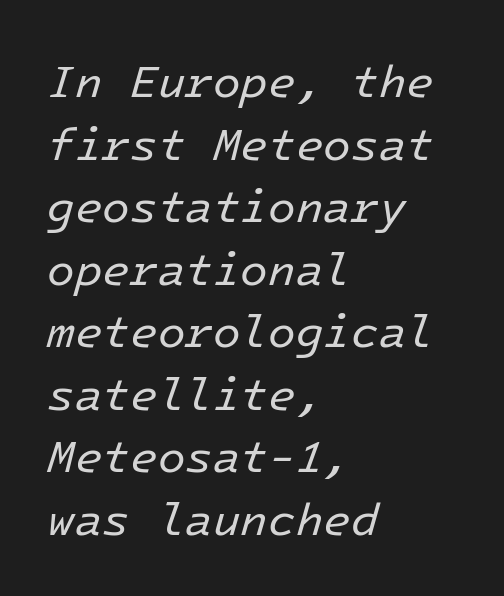
The specimen reads as italic at a glance. Weight: in the light-to-regular range. Alignment: flush left. Summary of vertical rhythm: regular, with standard interline spacing. Each word holds together tightly as a unit, with standard inter-letter gaps. Has an underline been added? It has not.
